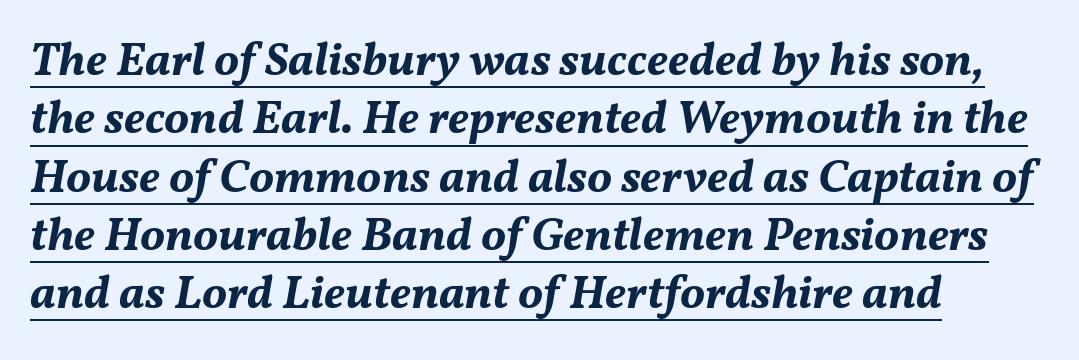
These lines were composed using italics. In terms of letterspacing, this is plain default setting. One-word summary of the alignment: left. Looks like someone drew a line under every word here.
